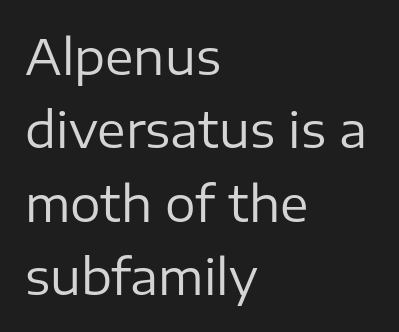
The image shows 48 px regular-weight sans-serif type, upright; set left-aligned, normal line spacing (1.53x), normal letter spacing, not underlined; low stroke contrast and a medium x-height.
